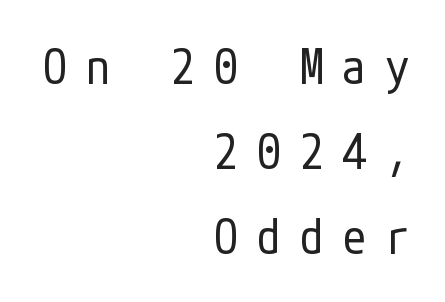
{"serif": "no", "italic": "no", "bold": "no", "weight": "regular", "width": "condensed", "stroke_contrast": "low", "x_height": "medium", "underline": "no", "align": "right", "line_spacing_ratio": 1.77, "letter_spacing": "wide", "letter_spacing_em": 0.39, "glyph_px": 48}
